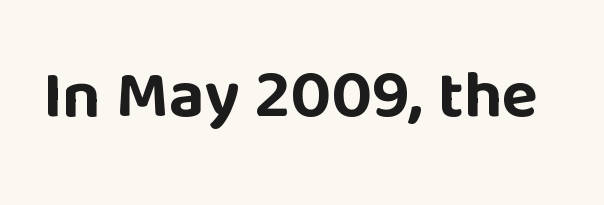
Q: Is the text bold? A: Yes.
Q: Is the text italic (slanted)? A: No, it is upright.
Q: Is the typeface a serif or a sans-serif typeface? A: Sans-serif.
Q: Is the text underlined? A: No.
Q: Is the spacing between letters normal or unusually wide? A: Normal.
Q: Width (condensed, normal, or wide)? A: Normal.
Q: Stroke contrast? A: Low.
Q: x-height? A: Large.
Q: Monospaced? A: No.
